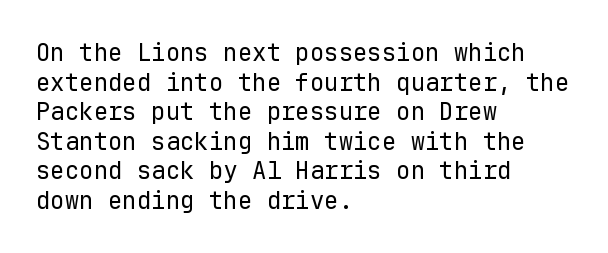
Q: Is the text bold? A: No.
Q: Is the text italic (slanted)? A: No, it is upright.
Q: Is the text underlined? A: No.
Q: How is the paragraph aligned? A: Left-aligned.
Q: Is the spacing between letters normal or unusually wide? A: Normal.
